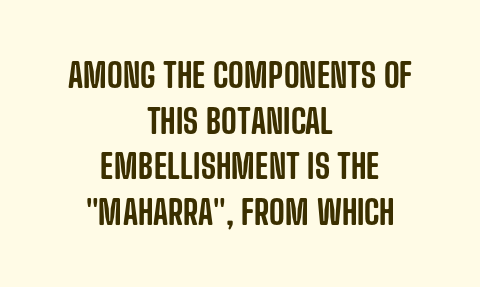
{"serif": "no", "italic": "no", "width": "condensed", "stroke_contrast": "low", "x_height": "large", "monospaced": "no", "underline": "no", "align": "center", "line_spacing": "normal", "line_spacing_ratio": 1.34, "letter_spacing": "normal", "letter_spacing_em": 0.0, "glyph_px": 34}
